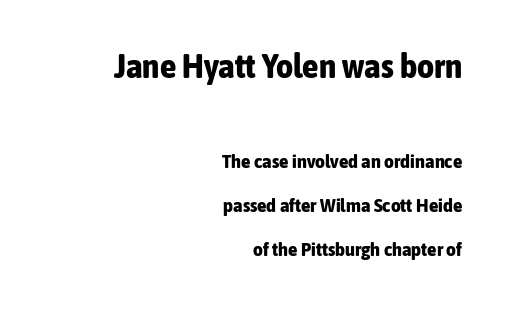
Do the characters align in a grid? No, the font is proportional. One-word summary of the alignment: right. The tracking reads as untouched default to a designer's eye. Unmarked baselines from the first word to the last. The typography opts for an upright posture over an oblique one.
